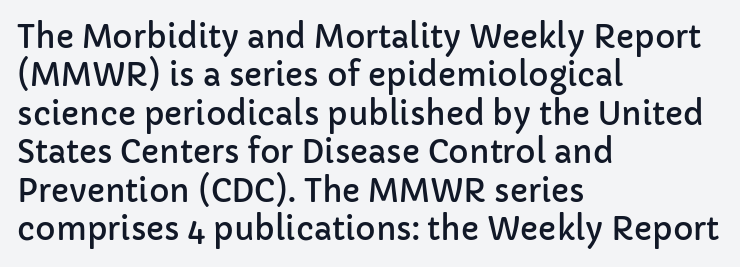
{"serif": "no", "italic": "no", "width": "normal", "stroke_contrast": "low", "x_height": "medium", "monospaced": "no", "underline": "no", "align": "left", "line_spacing_ratio": 1.24, "letter_spacing": "normal", "letter_spacing_em": 0.0, "glyph_px": 31}
